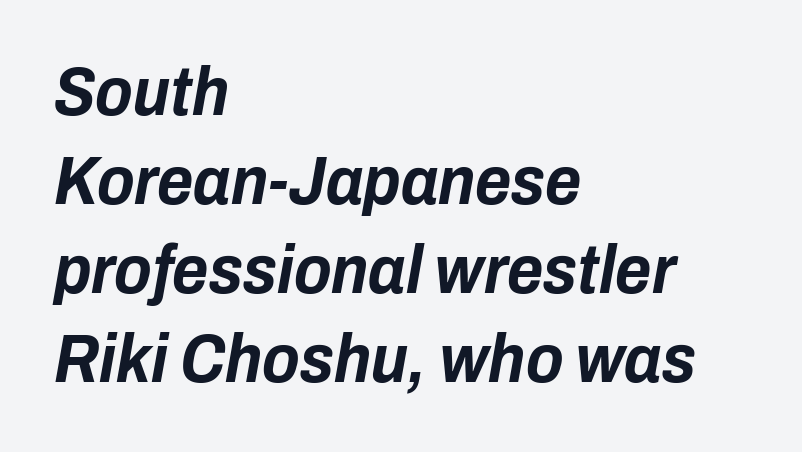
The image shows 69 px bold, condensed type, italic (leaning right); set left-aligned, normal line spacing (1.29x), normal letter spacing, not underlined; low stroke contrast and a medium x-height.
